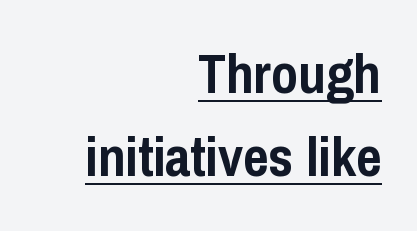
Q: Is the text bold? A: Yes.
Q: Is the text italic (slanted)? A: No, it is upright.
Q: Is the typeface a serif or a sans-serif typeface? A: Sans-serif.
Q: Is the text underlined? A: Yes.
Q: How is the paragraph aligned? A: Right-aligned.
Q: Is the spacing between letters normal or unusually wide? A: Normal.
Q: Is the spacing between lines tight, normal or loose? A: Normal.
Q: Width (condensed, normal, or wide)? A: Condensed.
Q: Stroke contrast? A: Low.
Q: x-height? A: Medium.
Q: Monospaced? A: No.
